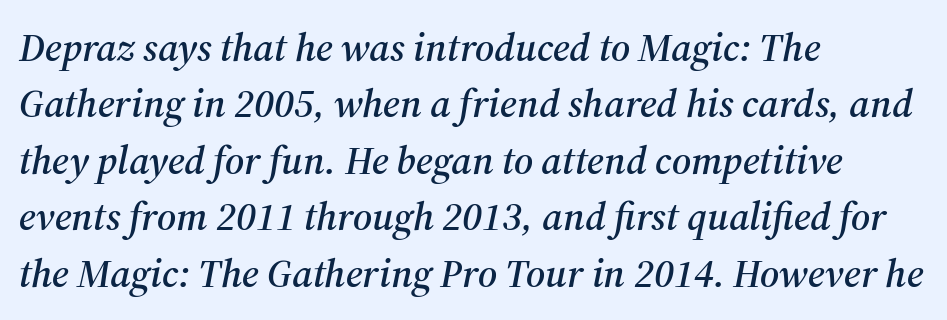
The image shows 40 px serif type, italic (leaning right); set left-aligned, normal line spacing (1.41x), normal letter spacing, not underlined; medium stroke contrast and a medium x-height.
